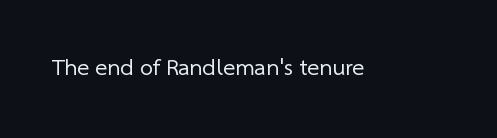
Q: Is the text bold? A: No.
Q: Is the text underlined? A: No.
Q: Is the spacing between letters normal or unusually wide? A: Normal.
